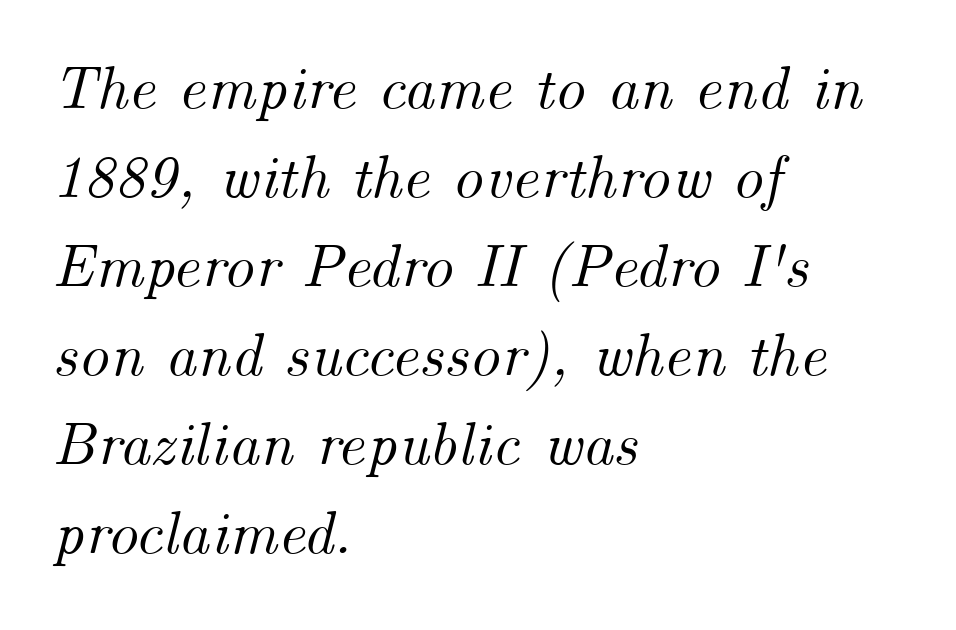
{"italic": "yes", "lean": "right", "slant_degrees": 14, "width": "normal", "stroke_contrast": "medium", "x_height": "small", "monospaced": "no", "underline": "no", "align": "left", "line_spacing": "normal", "line_spacing_ratio": 1.46, "letter_spacing": "normal", "letter_spacing_em": 0.0, "glyph_px": 61}
